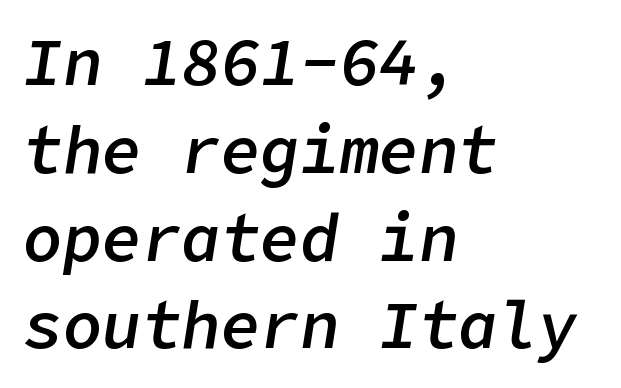
The image shows 66 px semibold type, italic (leaning right); set left-aligned, normal line spacing (1.33x), normal letter spacing, not underlined; low stroke contrast and a medium x-height.
